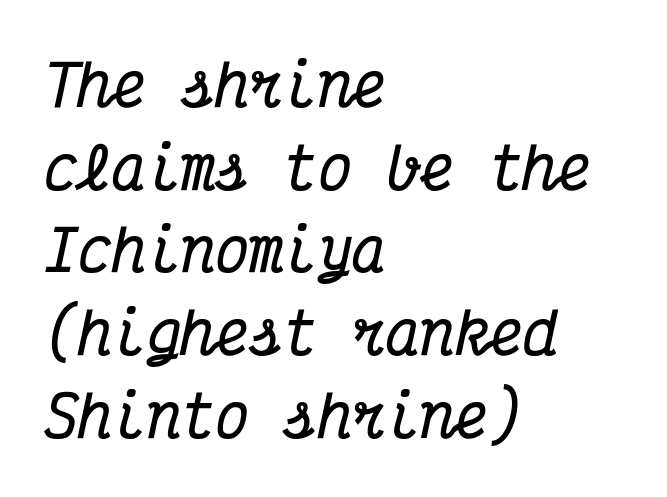
Q: Is the text bold? A: Yes.
Q: Is the text italic (slanted)? A: Yes, it leans right by about 12 degrees.
Q: Is the typeface a serif or a sans-serif typeface? A: Serif.
Q: Is the text underlined? A: No.
Q: How is the paragraph aligned? A: Left-aligned.
Q: Is the spacing between letters normal or unusually wide? A: Normal.
Q: Is the spacing between lines tight, normal or loose? A: Normal.
Q: Width (condensed, normal, or wide)? A: Condensed.
Q: Stroke contrast? A: Medium.
Q: x-height? A: Medium.
Q: Monospaced? A: Yes.
